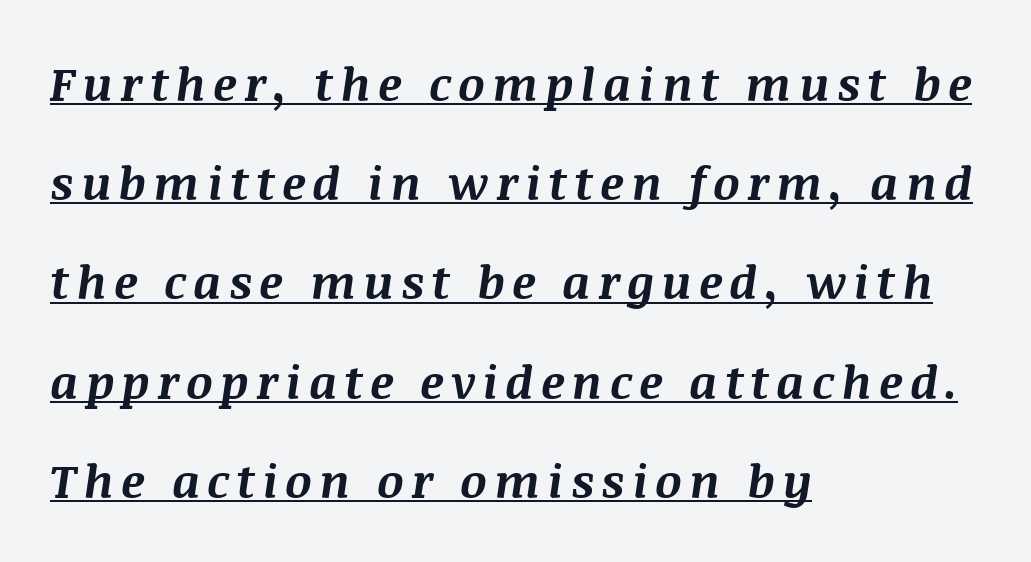
Q: Is the text bold? A: Yes.
Q: Is the text italic (slanted)? A: Yes, it leans right by about 8 degrees.
Q: Is the text underlined? A: Yes.
Q: How is the paragraph aligned? A: Left-aligned.
Q: Is the spacing between lines tight, normal or loose? A: Loose.
Q: Width (condensed, normal, or wide)? A: Normal.
Q: Stroke contrast? A: Medium.
Q: x-height? A: Large.
Q: Monospaced? A: No.
